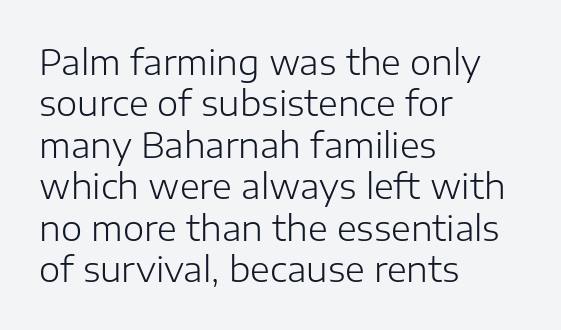
{"serif": "no", "italic": "no", "bold": "no", "weight": "light", "width": "normal", "stroke_contrast": "low", "x_height": "medium", "monospaced": "no", "underline": "no", "align": "left", "line_spacing_ratio": 1.22, "letter_spacing": "normal", "letter_spacing_em": 0.0, "glyph_px": 34}
